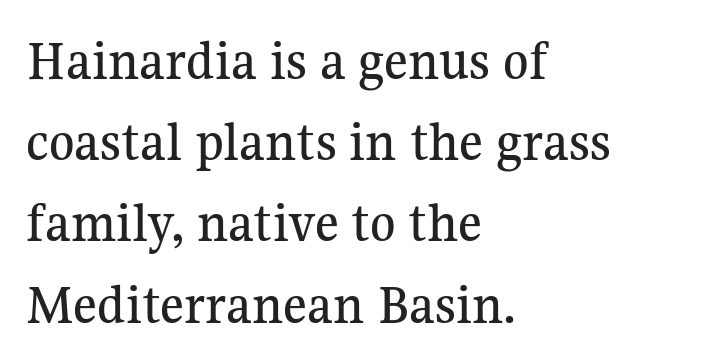
The image shows 58 px serif type, upright; set left-aligned, normal line spacing (1.4x), normal letter spacing, not underlined; medium stroke contrast and a medium x-height.
